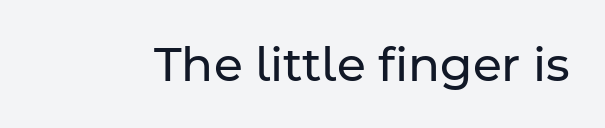
The image shows 47 px regular-weight sans-serif type, upright; set normal letter spacing, not underlined; low stroke contrast and a medium x-height.
